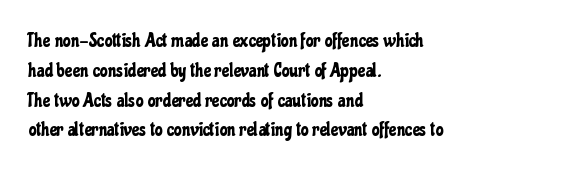
Q: Is the text italic (slanted)? A: No, it is upright.
Q: Is the text underlined? A: No.
Q: How is the paragraph aligned? A: Left-aligned.
Q: Is the spacing between letters normal or unusually wide? A: Normal.
Q: Is the spacing between lines tight, normal or loose? A: Normal.
